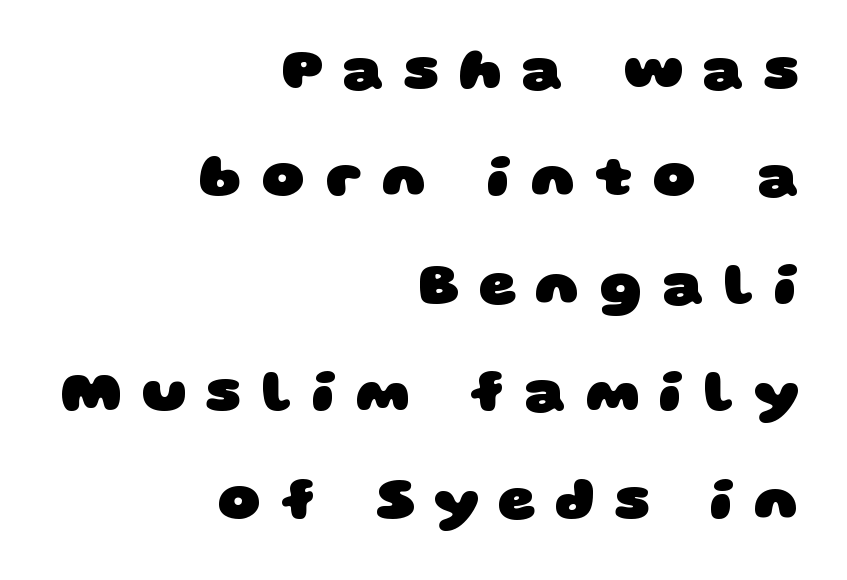
Q: Is the text bold? A: Yes.
Q: Is the typeface a serif or a sans-serif typeface? A: Sans-serif.
Q: Is the text underlined? A: No.
Q: How is the paragraph aligned? A: Right-aligned.
Q: Is the spacing between letters normal or unusually wide? A: Unusually wide.
Q: Width (condensed, normal, or wide)? A: Wide.
Q: Stroke contrast? A: Low.
Q: x-height? A: Large.
Q: Monospaced? A: No.
